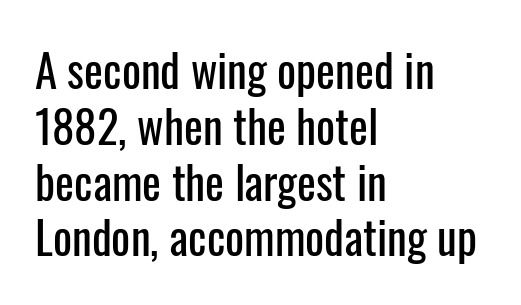
Q: Is the text italic (slanted)? A: No, it is upright.
Q: Is the typeface a serif or a sans-serif typeface? A: Sans-serif.
Q: Is the text underlined? A: No.
Q: How is the paragraph aligned? A: Left-aligned.
Q: Is the spacing between letters normal or unusually wide? A: Normal.
Q: Width (condensed, normal, or wide)? A: Condensed.
Q: Stroke contrast? A: Low.
Q: x-height? A: Medium.
Q: Monospaced? A: No.
